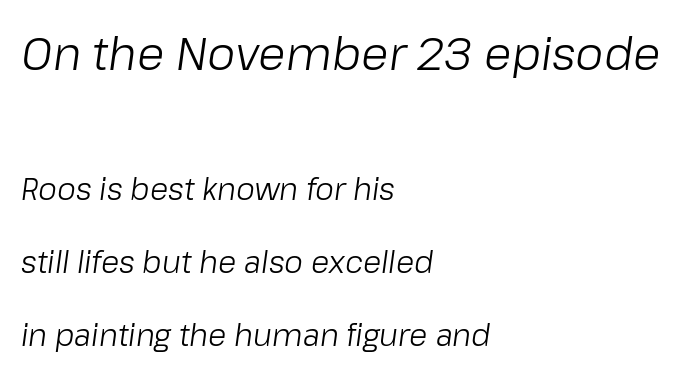
Top chunk: large. Bottom chunk: small. Descenders are the only things crossing below the line. The axis of the letterforms is tilted away from vertical. In terms of leading, this rendering errs on the spacious side. The typesetter chose a ragged-right arrangement here.
